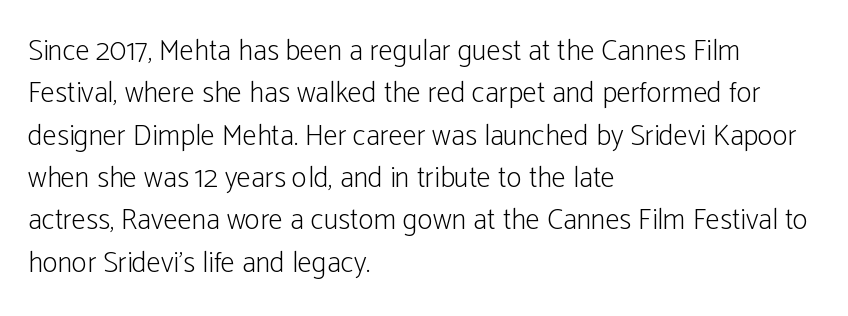
The image shows 29 px light, condensed sans-serif type, upright; set left-aligned, normal line spacing (1.46x), normal letter spacing, not underlined; low stroke contrast and a medium x-height.
